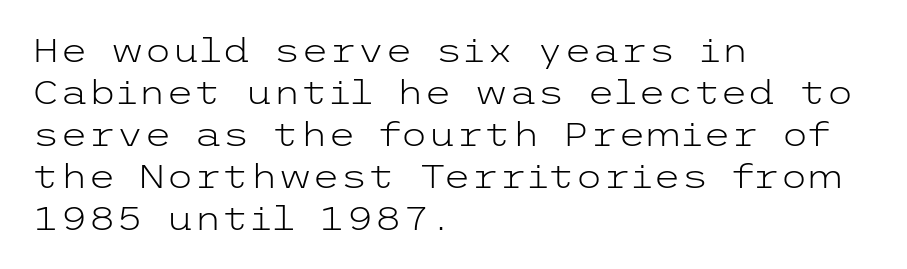
Q: Is the text bold? A: No.
Q: Is the text italic (slanted)? A: No, it is upright.
Q: Is the typeface a serif or a sans-serif typeface? A: Sans-serif.
Q: Is the text underlined? A: No.
Q: How is the paragraph aligned? A: Left-aligned.
Q: Is the spacing between letters normal or unusually wide? A: Normal.
Q: Is the spacing between lines tight, normal or loose? A: Normal.
Q: Width (condensed, normal, or wide)? A: Wide.
Q: Stroke contrast? A: Low.
Q: x-height? A: Medium.
